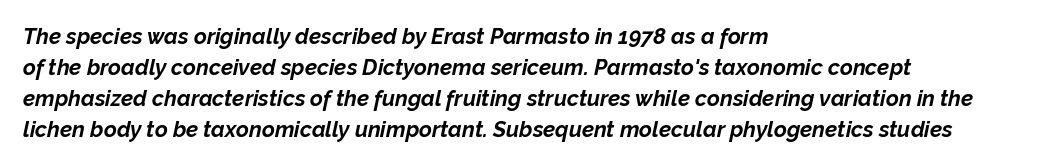
{"italic": "yes", "lean": "right", "slant_degrees": 12, "bold": "yes", "underline": "no", "align": "left", "line_spacing": "normal", "line_spacing_ratio": 1.41, "letter_spacing": "normal", "letter_spacing_em": 0.0, "glyph_px": 22}
